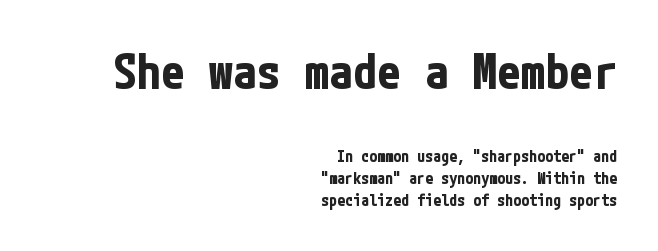
Q: Is the text bold? A: Yes.
Q: Is the text italic (slanted)? A: No, it is upright.
Q: Is the typeface a serif or a sans-serif typeface? A: Sans-serif.
Q: Is the text underlined? A: No.
Q: How is the paragraph aligned? A: Right-aligned.
Q: Is the spacing between letters normal or unusually wide? A: Normal.
Q: Is the spacing between lines tight, normal or loose? A: Normal.
Q: Which block of text is set in a larger size, the first (top) or the second (bottom)? A: The first (top) one.
Q: Width (condensed, normal, or wide)? A: Condensed.
Q: Stroke contrast? A: Low.
Q: x-height? A: Medium.
